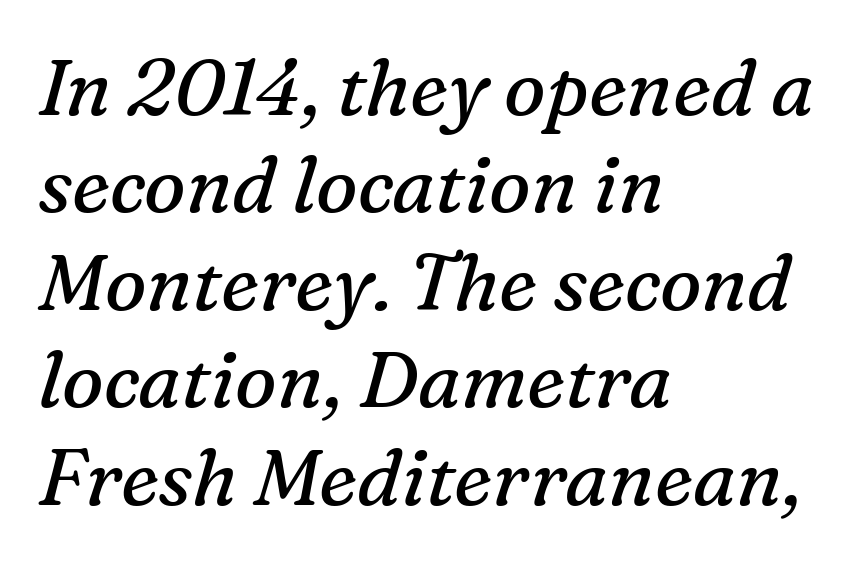
Students, note that the glyphs here touch the page at normal intervals. Notice how the stems are inclined rather than vertical — that's the hallmark of italics. This block has exactly the height ordinary leading produces. You could not count columns in this text — the font is proportionally spaced.
